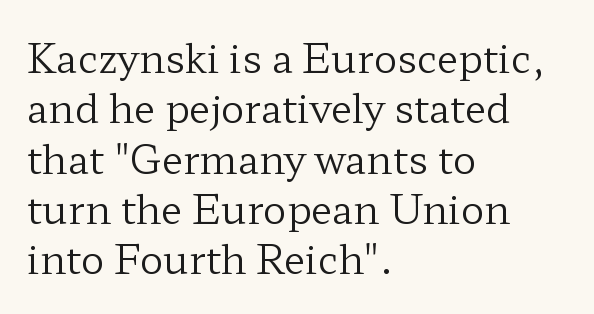
The image shows 39 px regular-weight, wide serif type, upright; set left-aligned, normal line spacing (1.29x), normal letter spacing, not underlined; low stroke contrast and a medium x-height.
